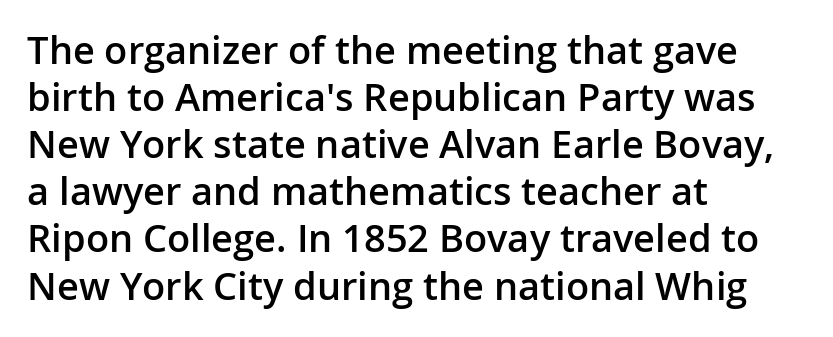
Q: Is the text bold? A: Semi-bold.
Q: Is the text italic (slanted)? A: No, it is upright.
Q: Is the typeface a serif or a sans-serif typeface? A: Sans-serif.
Q: Is the text underlined? A: No.
Q: How is the paragraph aligned? A: Left-aligned.
Q: Is the spacing between letters normal or unusually wide? A: Normal.
Q: Width (condensed, normal, or wide)? A: Normal.
Q: Stroke contrast? A: Low.
Q: x-height? A: Medium.
Q: Monospaced? A: No.
